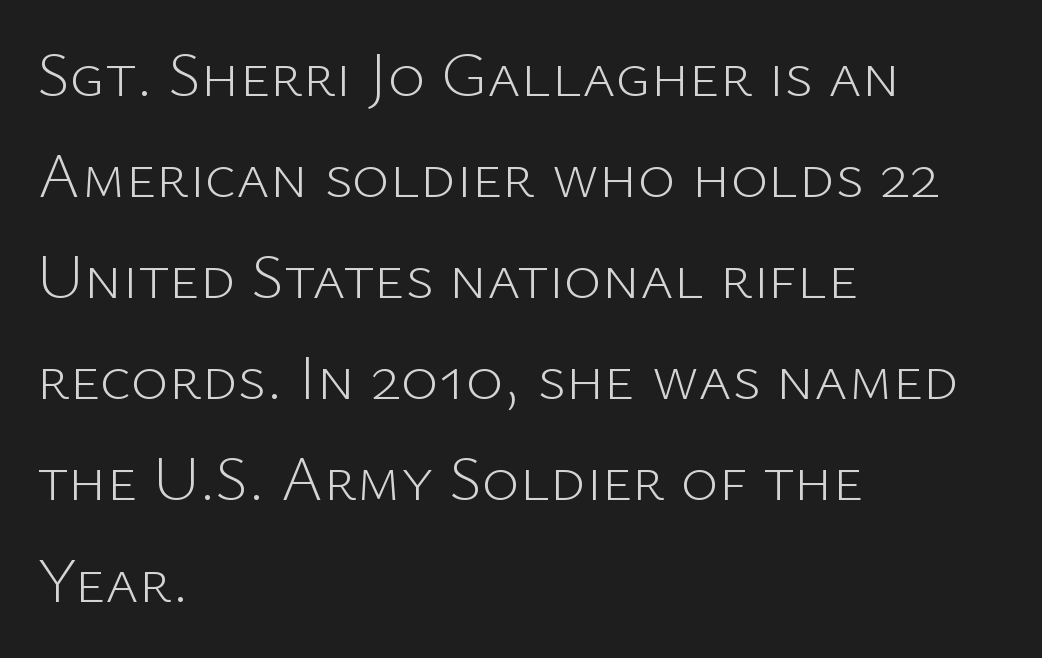
The image shows 64 px light sans-serif type, upright; set left-aligned, normal line spacing (1.58x), normal letter spacing, not underlined; low stroke contrast and a medium x-height.
